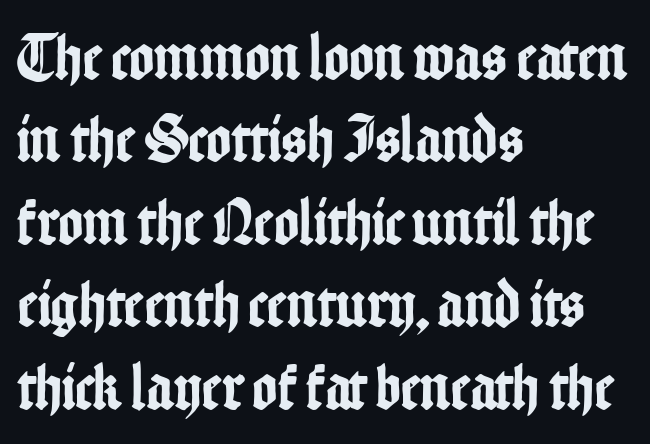
Does extra space separate the letters? No, they use regular spacing. Plain, unruled lines of type. The paragraph has a hard left edge and a soft right edge. Character widths vary here, with narrow letters taking less room than wide ones. Nothing sits at the stroke ends, so this counts as sans-serif.
